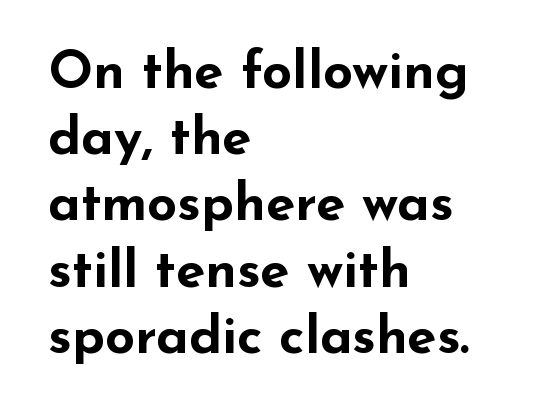
The image shows 53 px bold, wide sans-serif type, upright; set left-aligned, normal line spacing (1.25x), normal letter spacing, not underlined; low stroke contrast and a small x-height.
